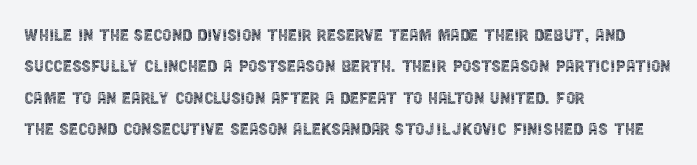
{"italic": "no", "bold": "no", "underline": "no", "align": "left", "line_spacing": "normal", "line_spacing_ratio": 1.5, "letter_spacing": "normal", "letter_spacing_em": 0.0, "glyph_px": 21}
